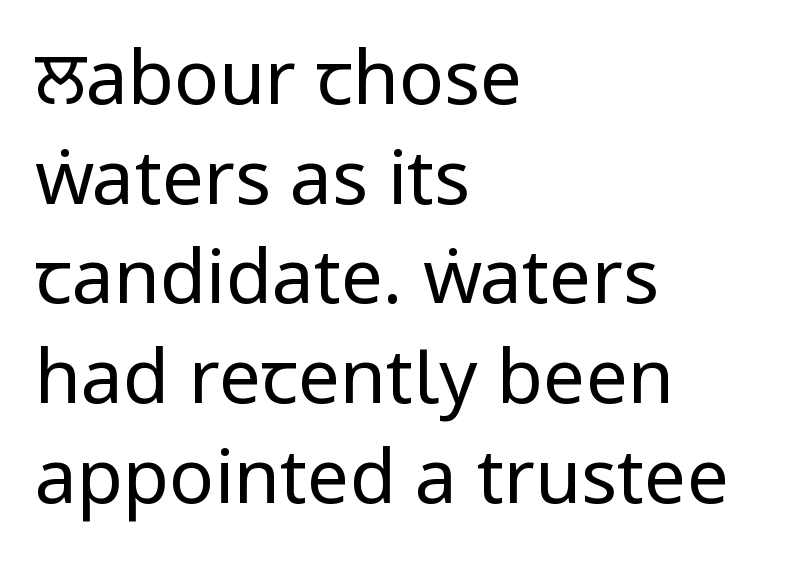
The image shows 75 px regular-weight, condensed sans-serif type, upright; set left-aligned, normal line spacing (1.33x), normal letter spacing, not underlined; low stroke contrast and a large x-height.
